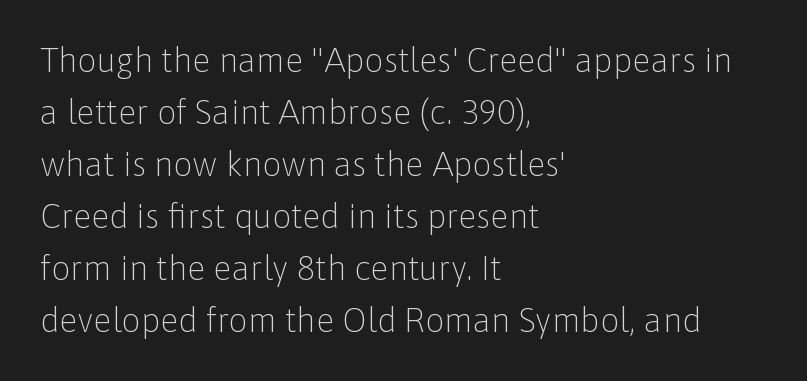
{"serif": "no", "italic": "no", "bold": "no", "weight": "light", "width": "normal", "stroke_contrast": "low", "x_height": "medium", "monospaced": "no", "underline": "no", "align": "left", "line_spacing": "normal", "line_spacing_ratio": 1.53, "letter_spacing": "normal", "letter_spacing_em": 0.0, "glyph_px": 34}
